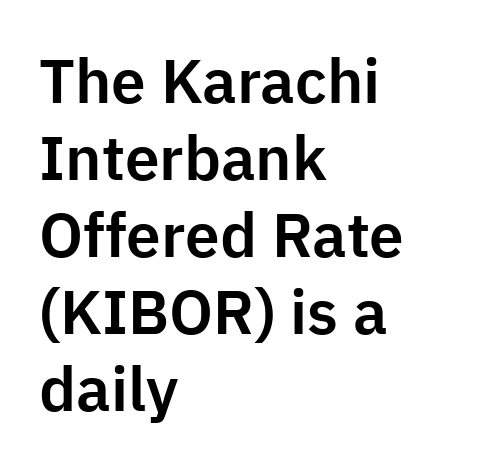
{"serif": "no", "italic": "no", "width": "normal", "stroke_contrast": "low", "x_height": "medium", "monospaced": "no", "underline": "no", "align": "left", "line_spacing_ratio": 1.24, "letter_spacing": "normal", "letter_spacing_em": 0.0, "glyph_px": 62}
